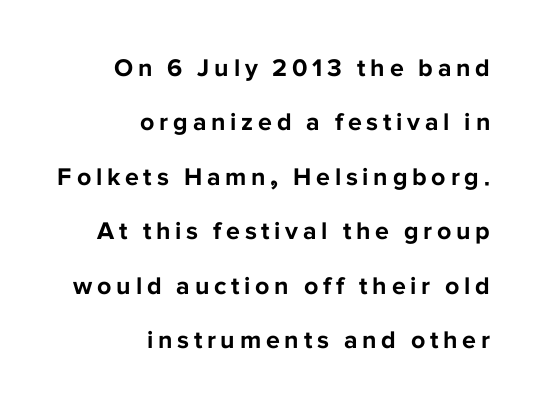
{"italic": "no", "bold": "yes", "underline": "no", "align": "right", "line_spacing": "loose", "line_spacing_ratio": 2.18, "glyph_px": 25}
